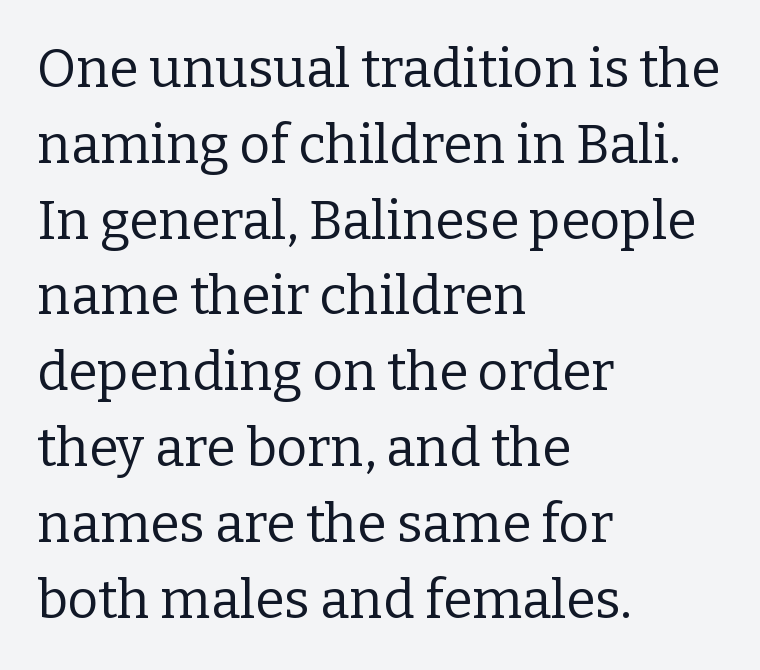
Q: Is the text bold? A: No.
Q: Is the text italic (slanted)? A: No, it is upright.
Q: Is the typeface a serif or a sans-serif typeface? A: Serif.
Q: Is the text underlined? A: No.
Q: How is the paragraph aligned? A: Left-aligned.
Q: Is the spacing between letters normal or unusually wide? A: Normal.
Q: Is the spacing between lines tight, normal or loose? A: Normal.
Q: Width (condensed, normal, or wide)? A: Normal.
Q: Stroke contrast? A: Low.
Q: x-height? A: Medium.
Q: Monospaced? A: No.
